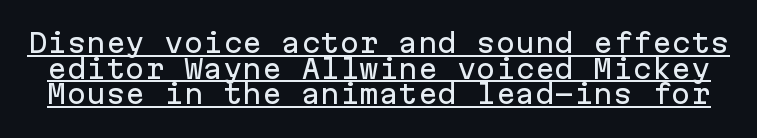
The image shows 26 px text type, upright; set tight line spacing (0.99x), normal letter spacing, underlined.
